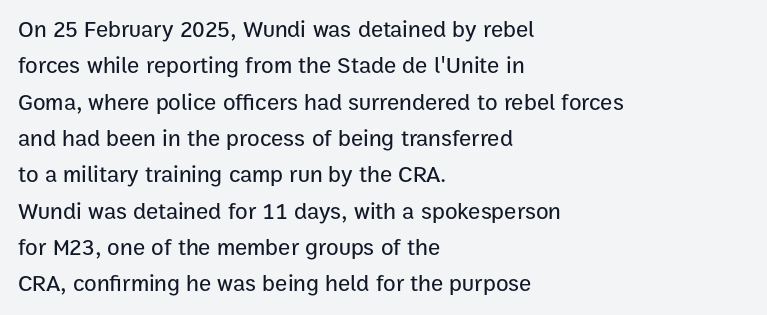
{"italic": "no", "underline": "no", "align": "left", "line_spacing": "normal", "line_spacing_ratio": 1.58, "letter_spacing": "normal", "letter_spacing_em": 0.0, "glyph_px": 23}
